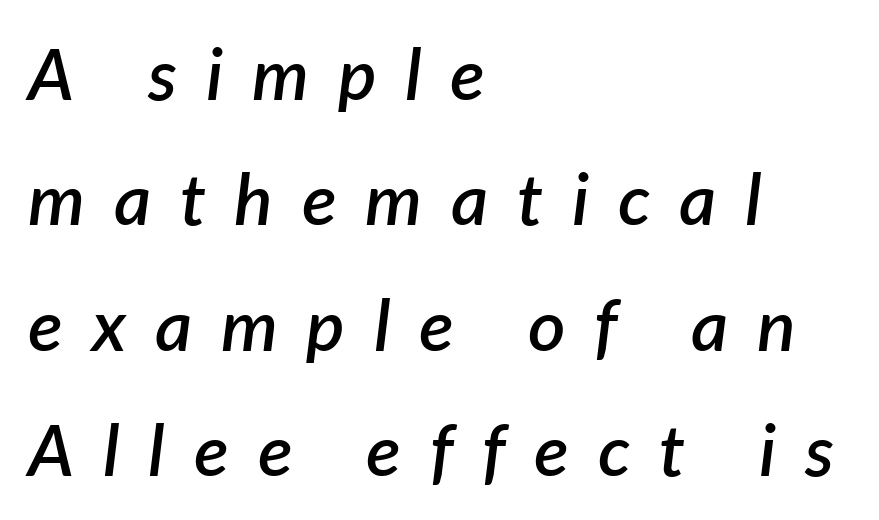
The image shows 72 px semibold type, italic (leaning right); set left-aligned, line spacing 1.74x, unusually wide letter spacing (+0.4 em), not underlined; low stroke contrast and a medium x-height.
